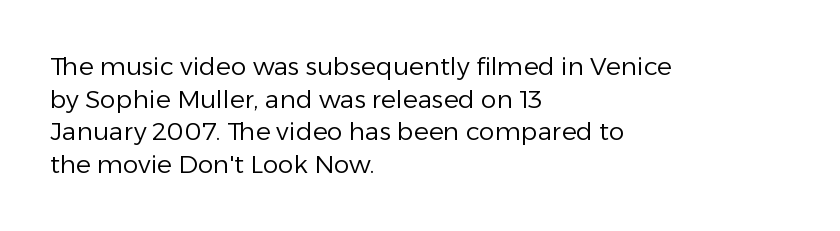
What's the leading like? Ordinary, nothing unusual. The passage shown has conventional tracking throughout. The typography opts for an upright posture over an oblique one. The passage is arranged the way most books set body copy — flush left.
